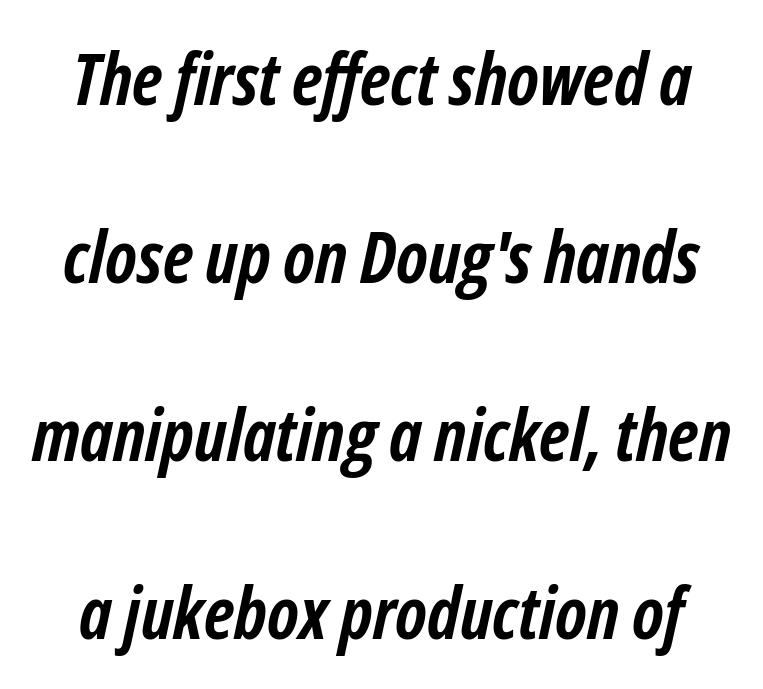
{"italic": "yes", "lean": "right", "slant_degrees": 12, "bold": "yes", "weight": "semibold", "width": "condensed", "stroke_contrast": "low", "x_height": "medium", "monospaced": "no", "underline": "no", "line_spacing": "loose", "line_spacing_ratio": 2.47, "letter_spacing": "normal", "letter_spacing_em": 0.0, "glyph_px": 72}
